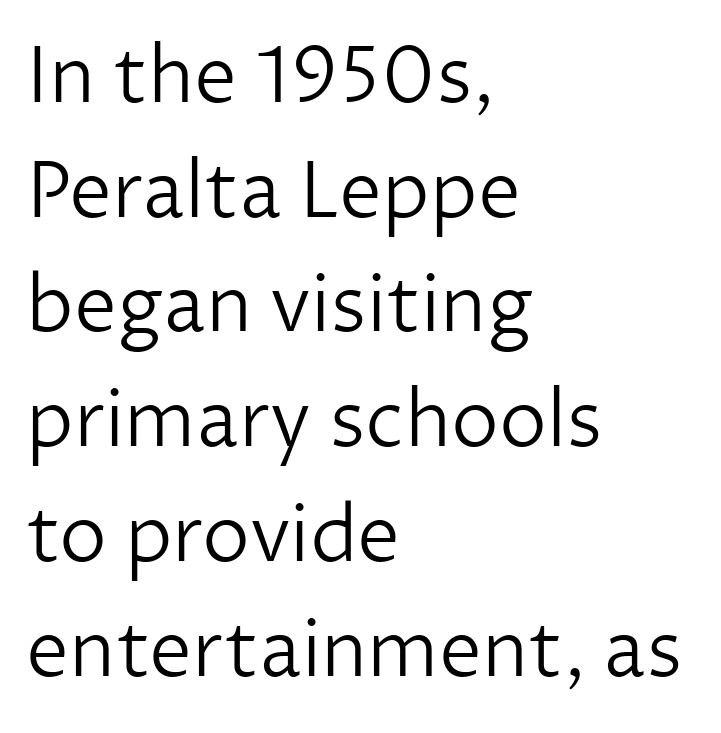
Is this a heavy cut? Hardly; it is regular or lighter. The lines sit at an ordinary, default distance from one another. Clear beneath every line of the passage. Type style note: lacks serifs.
